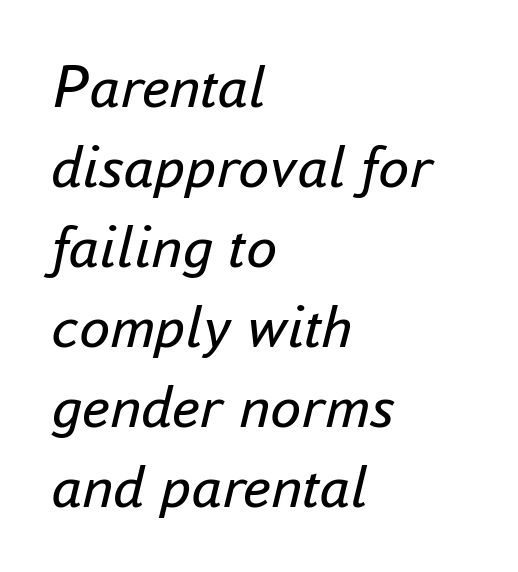
{"italic": "yes", "lean": "right", "slant_degrees": 16, "bold": "no", "weight": "regular", "width": "normal", "stroke_contrast": "low", "x_height": "small", "monospaced": "no", "underline": "no", "align": "left", "line_spacing": "normal", "line_spacing_ratio": 1.29, "letter_spacing": "normal", "letter_spacing_em": 0.0, "glyph_px": 62}
